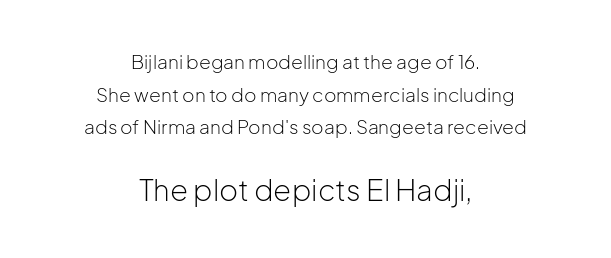
{"serif": "no", "italic": "no", "bold": "no", "weight": "light", "width": "normal", "stroke_contrast": "low", "x_height": "medium", "monospaced": "no", "underline": "no", "align": "center", "line_spacing_ratio": 1.72, "letter_spacing": "normal", "letter_spacing_em": 0.0, "larger_block": "second", "size_ratio": 1.53, "glyph_px": 29}
